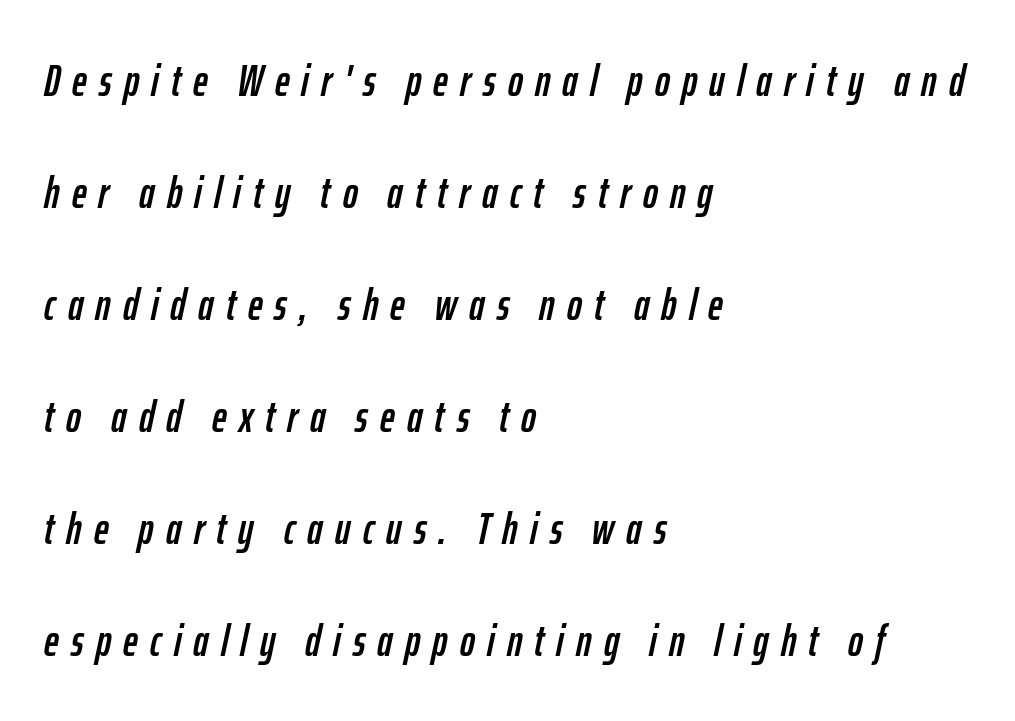
The compositor pushed each line to the left boundary. The space between consecutive lines is lavish. Students, note that the glyphs here are deliberately spaced far apart. Varying glyph widths throughout — classic text-font behaviour. Underlining? Definitely not there. Italic? Definitely — the glyphs are oblique.
